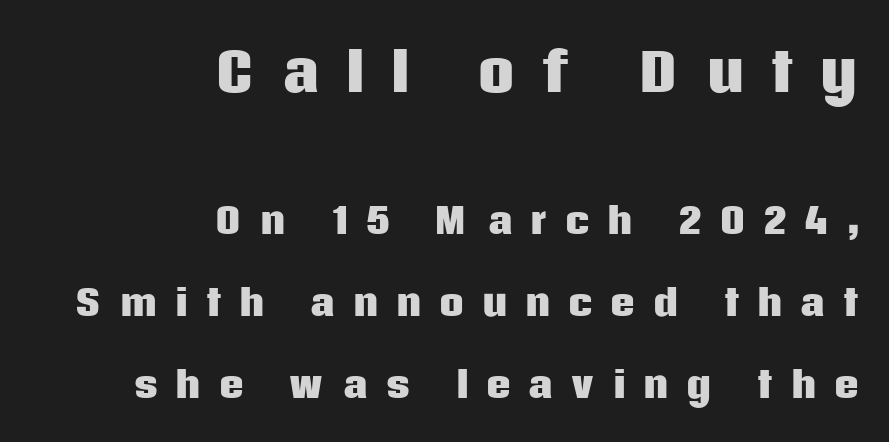
The image shows 52 px heavy sans-serif type, upright; set right-aligned, loose line spacing (2.34x), unusually wide letter spacing (+0.49 em), not underlined; the first (top) block is 1.49x larger; low stroke contrast and a large x-height.
